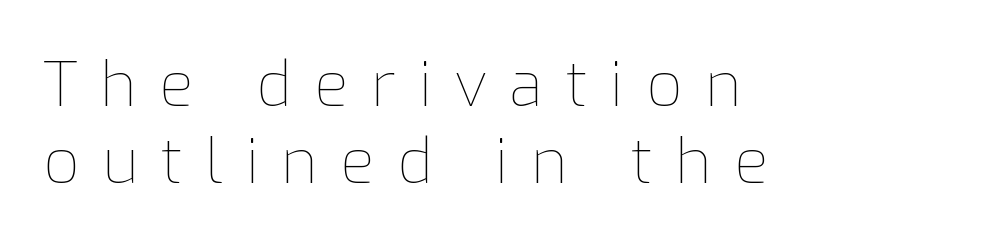
The image shows 62 px thin type, upright; set left-aligned, normal line spacing (1.25x), unusually wide letter spacing (+0.37 em), not underlined; low stroke contrast and a medium x-height.
